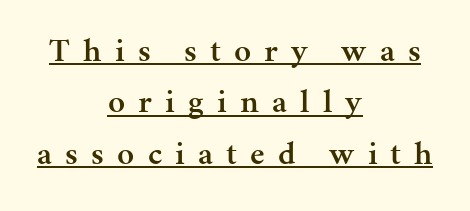
The gaps between neighbouring characters are conspicuously large. As a designer I'd log this as weight 600, semibold. Neither beginnings nor endings align; midpoints do. Letterform terminals end in serifs throughout the passage. Caption: lettering with a line underneath.
